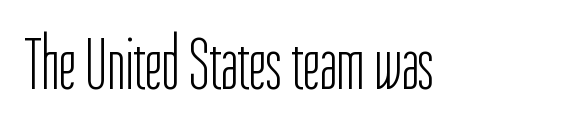
{"serif": "no", "italic": "no", "bold": "no", "weight": "light", "width": "condensed", "stroke_contrast": "low", "x_height": "medium", "monospaced": "no", "underline": "no", "letter_spacing": "normal", "letter_spacing_em": 0.0, "glyph_px": 75}
